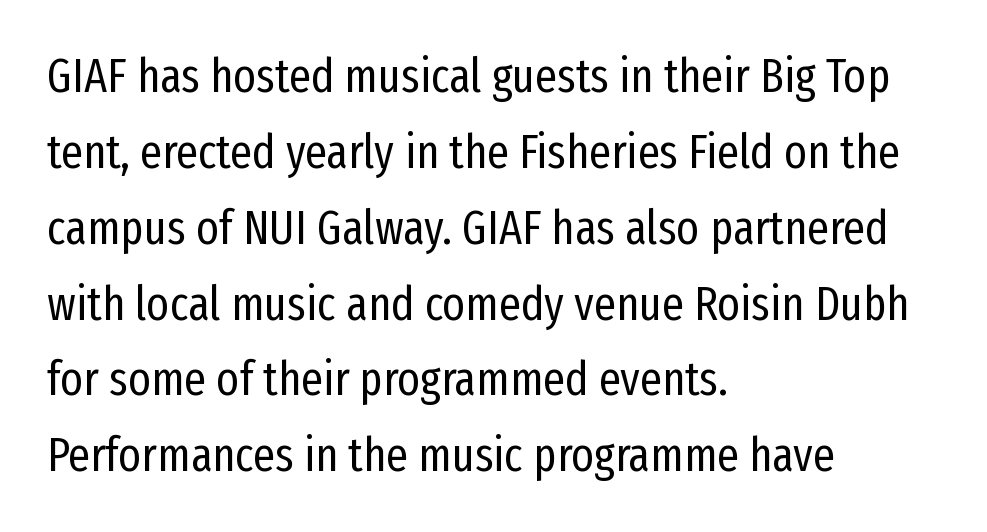
{"serif": "no", "italic": "no", "bold": "no", "weight": "regular", "width": "condensed", "stroke_contrast": "low", "x_height": "medium", "monospaced": "no", "underline": "no", "align": "left", "line_spacing": "normal", "line_spacing_ratio": 1.58, "letter_spacing": "normal", "letter_spacing_em": 0.0, "glyph_px": 48}
